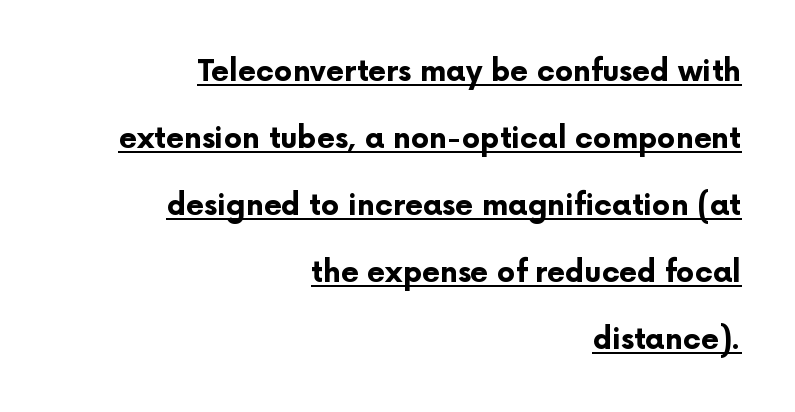
Q: Is the text bold? A: Yes.
Q: Is the text italic (slanted)? A: No, it is upright.
Q: Is the typeface a serif or a sans-serif typeface? A: Sans-serif.
Q: Is the text underlined? A: Yes.
Q: How is the paragraph aligned? A: Right-aligned.
Q: Is the spacing between letters normal or unusually wide? A: Normal.
Q: Is the spacing between lines tight, normal or loose? A: Loose.
Q: Width (condensed, normal, or wide)? A: Normal.
Q: Stroke contrast? A: Low.
Q: x-height? A: Medium.
Q: Monospaced? A: No.
